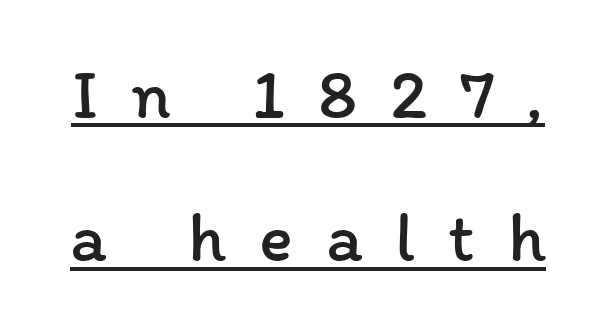
{"italic": "no", "bold": "no", "weight": "regular", "width": "normal", "stroke_contrast": "low", "x_height": "medium", "monospaced": "no", "underline": "yes", "line_spacing": "loose", "line_spacing_ratio": 2.02, "letter_spacing": "wide", "letter_spacing_em": 0.46, "glyph_px": 71}
